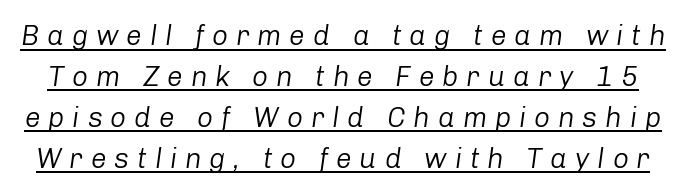
The space between consecutive lines is moderate. Character widths vary here, with narrow letters taking less room than wide ones. The rendering applies a slant to the glyphs. Heft: none added — not bold. This is underlined copy, the kind a proofreader might mark for attention.
